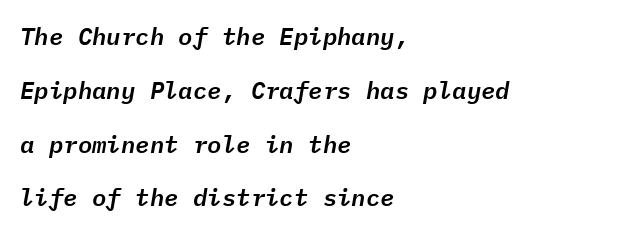
{"italic": "yes", "lean": "right", "slant_degrees": 9, "underline": "no", "align": "left", "line_spacing": "loose", "line_spacing_ratio": 2.24, "letter_spacing": "normal", "letter_spacing_em": 0.0, "glyph_px": 24}
